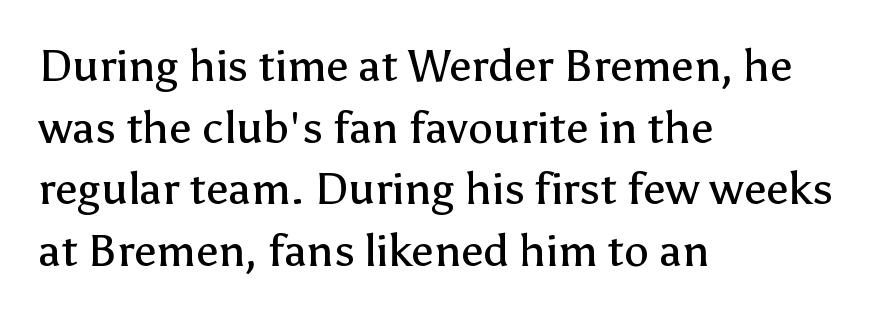
The letters carry no serifs — their stems end cleanly without finishing strokes. Here the designer chose a conventional face with non-uniform glyph widths. This sample is left-justified, so line endings fall wherever the words run out. Short note: letters normally spaced. Leading: standard. This is roman type, the default non-slanted kind.
